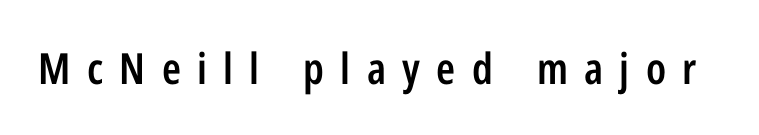
{"serif": "no", "italic": "no", "bold": "semi", "weight": "semibold", "width": "condensed", "stroke_contrast": "low", "x_height": "medium", "monospaced": "no", "underline": "no", "letter_spacing": "wide", "letter_spacing_em": 0.38, "glyph_px": 43}
